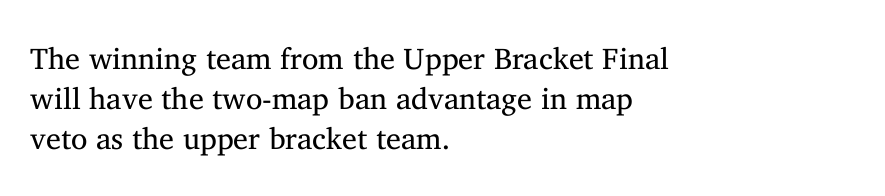
Q: Is the text bold? A: No.
Q: Is the text italic (slanted)? A: No, it is upright.
Q: Is the typeface a serif or a sans-serif typeface? A: Serif.
Q: Is the text underlined? A: No.
Q: How is the paragraph aligned? A: Left-aligned.
Q: Is the spacing between letters normal or unusually wide? A: Normal.
Q: Is the spacing between lines tight, normal or loose? A: Normal.
Q: Width (condensed, normal, or wide)? A: Normal.
Q: Stroke contrast? A: Medium.
Q: x-height? A: Medium.
Q: Monospaced? A: No.
